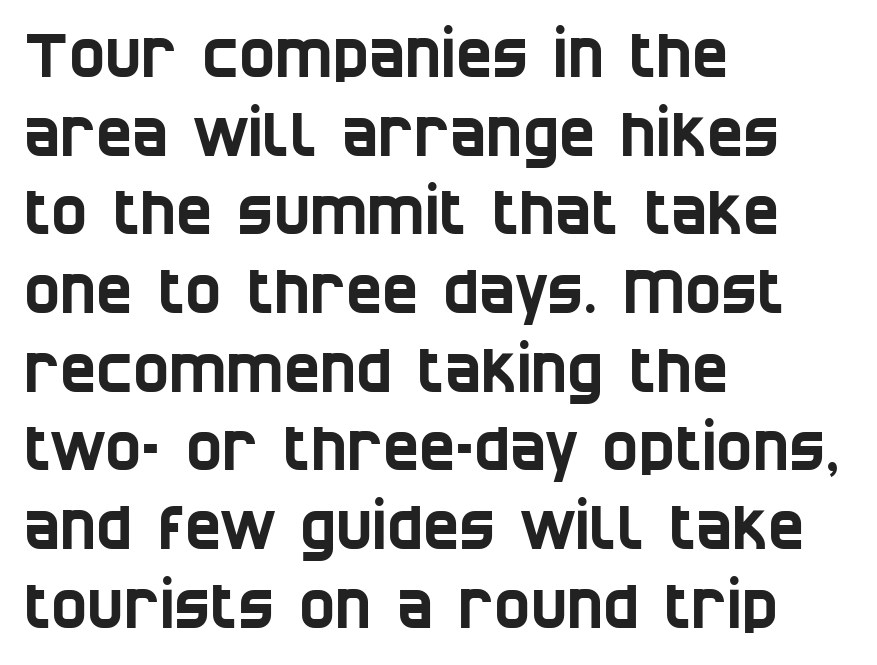
{"serif": "no", "width": "condensed", "stroke_contrast": "low", "x_height": "large", "monospaced": "no", "underline": "no", "align": "left", "line_spacing": "normal", "line_spacing_ratio": 1.29, "letter_spacing": "normal", "letter_spacing_em": 0.0, "glyph_px": 61}
